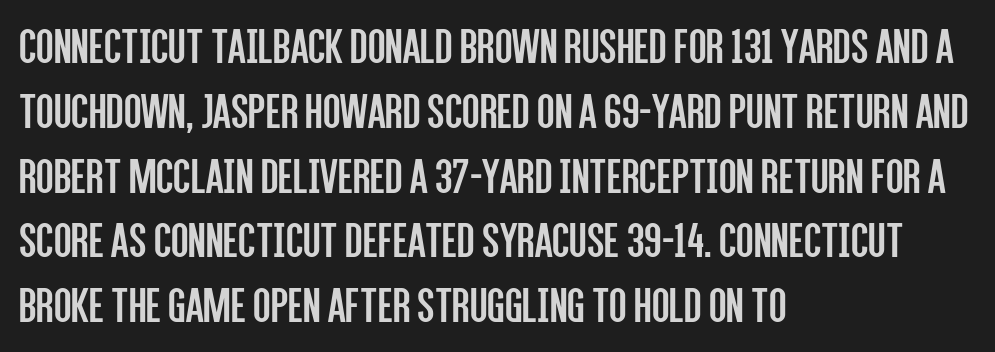
Q: Is the text bold? A: No.
Q: Is the text italic (slanted)? A: No, it is upright.
Q: Is the typeface a serif or a sans-serif typeface? A: Sans-serif.
Q: Is the text underlined? A: No.
Q: How is the paragraph aligned? A: Left-aligned.
Q: Is the spacing between letters normal or unusually wide? A: Normal.
Q: Is the spacing between lines tight, normal or loose? A: Normal.
Q: Width (condensed, normal, or wide)? A: Condensed.
Q: Stroke contrast? A: Low.
Q: x-height? A: Large.
Q: Monospaced? A: No.
